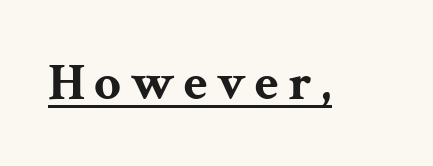
Every stem runs plumb, perpendicular to the baseline. Varying glyph widths throughout — classic text-font behaviour. Each letter's strokes conclude with small projecting serifs. The rendering uses the underline text-decoration. The letters are bold, with thick, heavy strokes.
